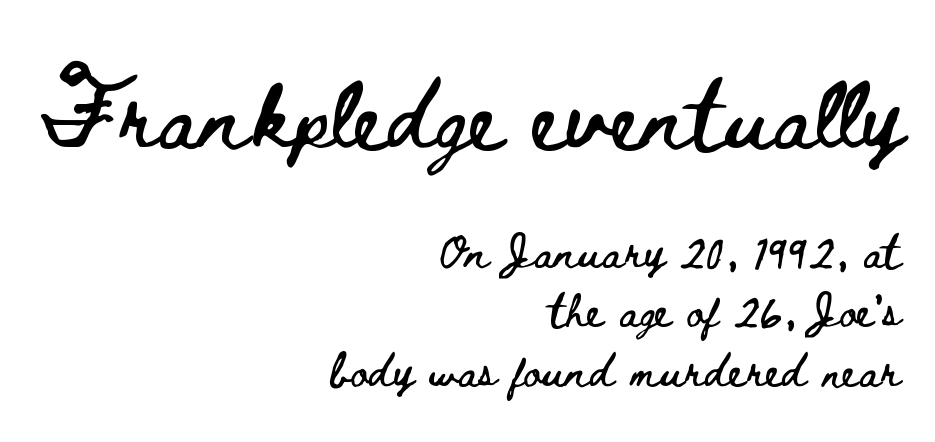
The image shows 69 px wide type; set right-aligned, line spacing 1.76x, normal letter spacing, not underlined; the first (top) block is 2.03x larger; low stroke contrast and a small x-height.
